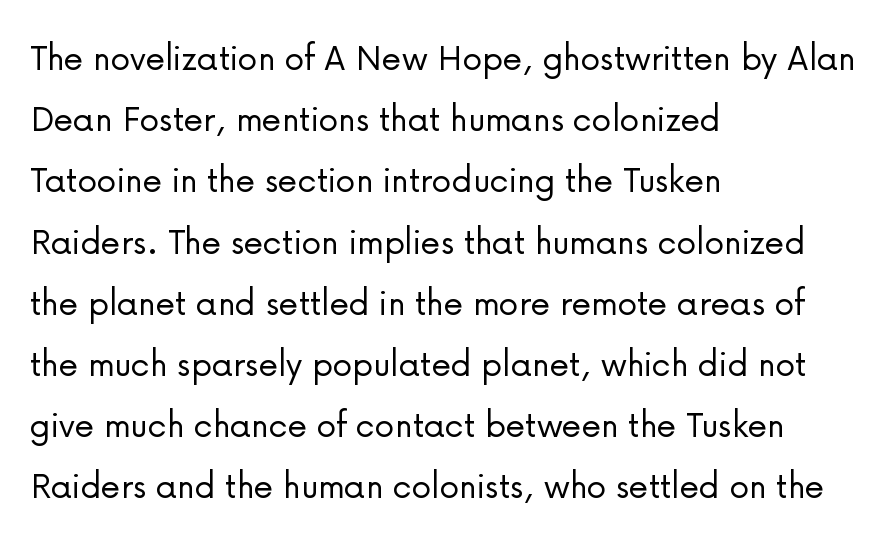
The image shows 40 px light sans-serif type, upright; set left-aligned, normal line spacing (1.53x), normal letter spacing, not underlined; low stroke contrast and a medium x-height.
